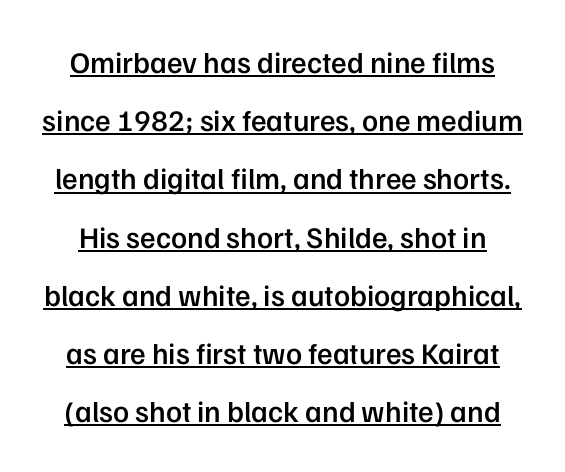
The image shows 30 px semibold sans-serif type, upright; set loose line spacing (1.94x), normal letter spacing, underlined; low stroke contrast and a medium x-height.
